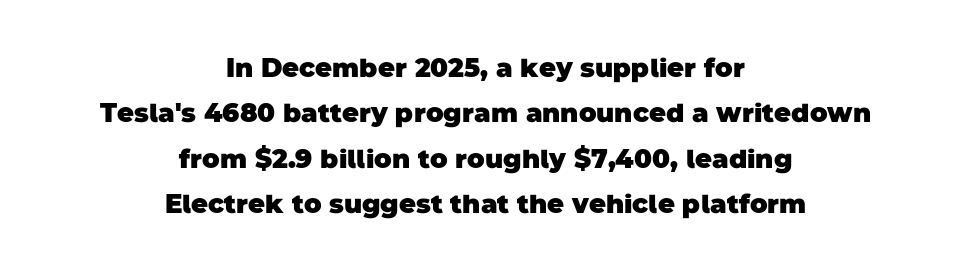
The image shows 26 px bold type; set centered, line spacing 1.75x, normal letter spacing, not underlined.
